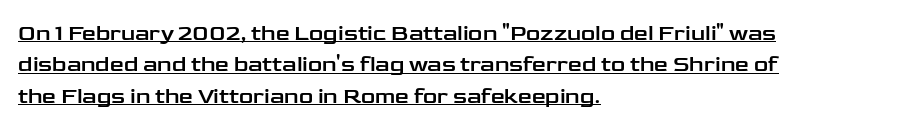
Rows of type keep a routine distance in the vertical direction. Typeset ragged right — the left edge is the straight one. The rendered words wear a rule along their underside. The rendering keeps characters at their native spacing.
